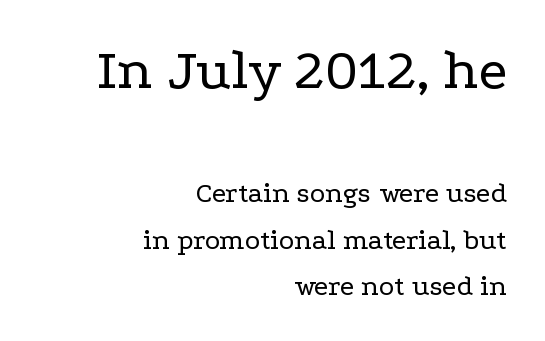
{"serif": "yes", "italic": "no", "bold": "no", "weight": "regular", "width": "wide", "stroke_contrast": "low", "x_height": "medium", "monospaced": "no", "underline": "no", "align": "right", "line_spacing": "normal", "line_spacing_ratio": 1.6, "letter_spacing": "normal", "letter_spacing_em": 0.0, "larger_block": "first", "size_ratio": 2.0, "glyph_px": 58}
